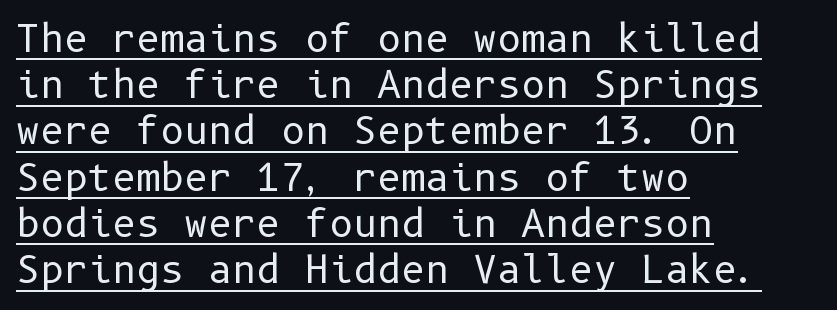
{"serif": "no", "italic": "no", "bold": "no", "weight": "regular", "width": "normal", "stroke_contrast": "low", "x_height": "medium", "underline": "yes", "align": "left", "line_spacing": "normal", "line_spacing_ratio": 1.25, "letter_spacing": "normal", "letter_spacing_em": 0.0, "glyph_px": 37}
